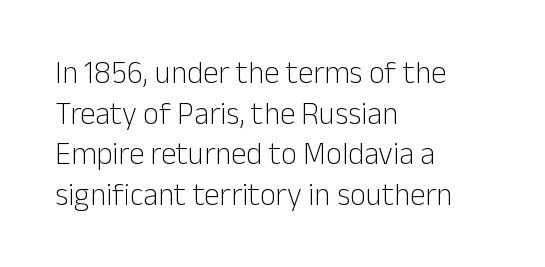
{"serif": "no", "italic": "no", "bold": "no", "weight": "light", "width": "normal", "stroke_contrast": "low", "x_height": "medium", "monospaced": "no", "underline": "no", "align": "left", "line_spacing": "normal", "line_spacing_ratio": 1.31, "letter_spacing": "normal", "letter_spacing_em": 0.0, "glyph_px": 31}
